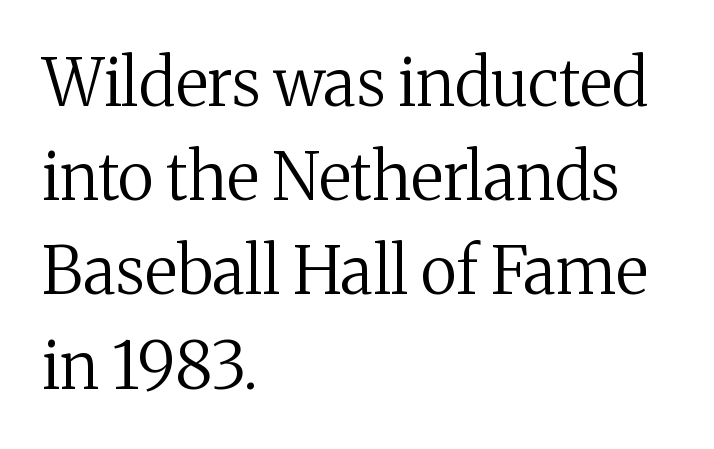
{"serif": "yes", "italic": "no", "bold": "no", "weight": "regular", "width": "normal", "stroke_contrast": "medium", "x_height": "medium", "monospaced": "no", "underline": "no", "align": "left", "line_spacing": "normal", "line_spacing_ratio": 1.45, "letter_spacing": "normal", "letter_spacing_em": 0.0, "glyph_px": 65}
